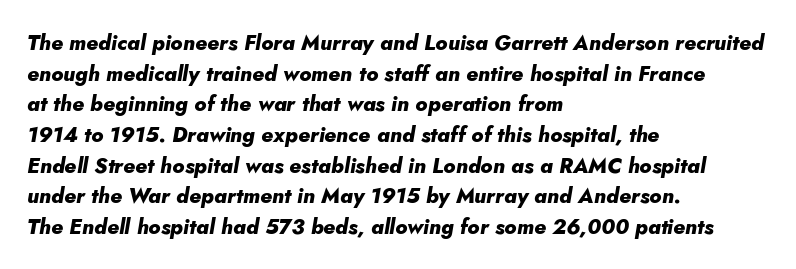
Check under the words: just untouched page. These lines keep a tight, regular rhythm from letter to letter. This is heavy type, rendered in bold. You can tell it's italic because the verticals aren't actually vertical. Summary of vertical rhythm: regular, with standard interline spacing. One-word summary of the alignment: left.
